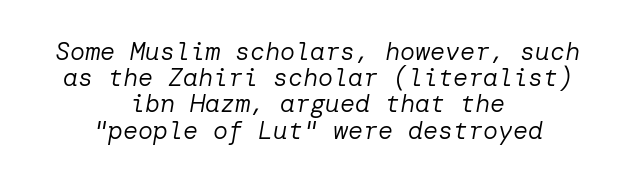
Q: Is the text bold? A: No.
Q: Is the text italic (slanted)? A: Yes, it leans right by about 10 degrees.
Q: Is the text underlined? A: No.
Q: How is the paragraph aligned? A: Centered.
Q: Is the spacing between letters normal or unusually wide? A: Normal.
Q: Is the spacing between lines tight, normal or loose? A: Tight.
